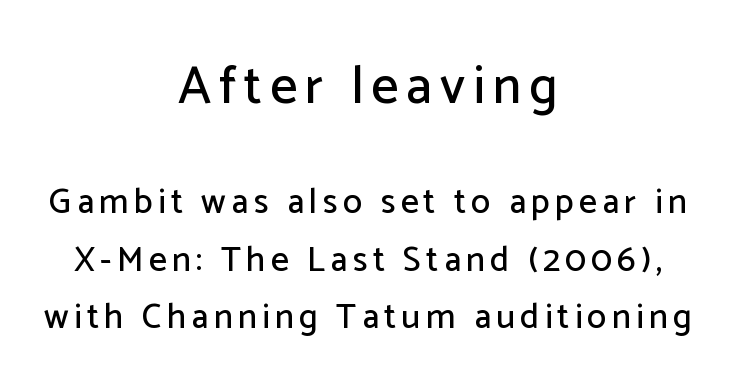
Q: Is the text italic (slanted)? A: No, it is upright.
Q: Is the typeface a serif or a sans-serif typeface? A: Sans-serif.
Q: Is the text underlined? A: No.
Q: How is the paragraph aligned? A: Centered.
Q: Is the spacing between lines tight, normal or loose? A: Normal.
Q: Which block of text is set in a larger size, the first (top) or the second (bottom)? A: The first (top) one.
Q: Width (condensed, normal, or wide)? A: Normal.
Q: Stroke contrast? A: Low.
Q: x-height? A: Medium.
Q: Monospaced? A: No.
